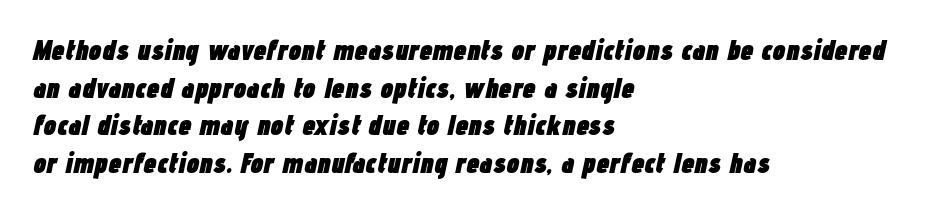
Typeset ragged right — the left edge is the straight one. The rendering applies a slant to the glyphs. Strokes here are thick enough to call this a true bold. These lines sit exactly where default settings would place them. Note the varied advance widths — an 'i' is clearly narrower than an 'm'. There is no visible air inserted between adjacent glyphs.
